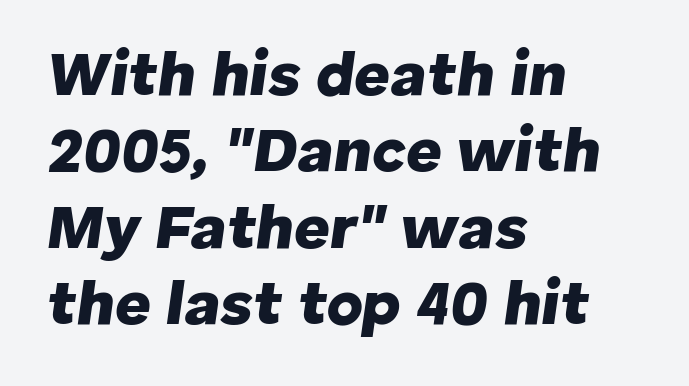
Q: Is the text bold? A: Yes.
Q: Is the text italic (slanted)? A: Yes, it leans right by about 8 degrees.
Q: Is the text underlined? A: No.
Q: How is the paragraph aligned? A: Left-aligned.
Q: Is the spacing between letters normal or unusually wide? A: Normal.
Q: Width (condensed, normal, or wide)? A: Normal.
Q: Stroke contrast? A: Low.
Q: x-height? A: Medium.
Q: Monospaced? A: No.
